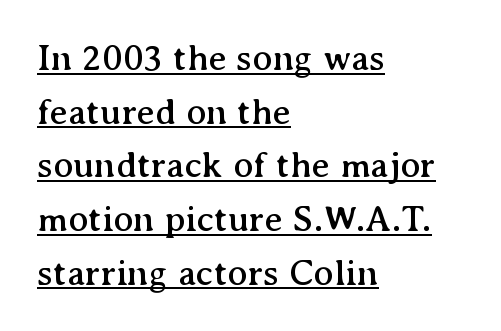
{"serif": "yes", "italic": "no", "width": "normal", "stroke_contrast": "medium", "x_height": "medium", "monospaced": "no", "underline": "yes", "align": "left", "line_spacing": "normal", "line_spacing_ratio": 1.45, "letter_spacing": "normal", "letter_spacing_em": 0.0, "glyph_px": 37}
